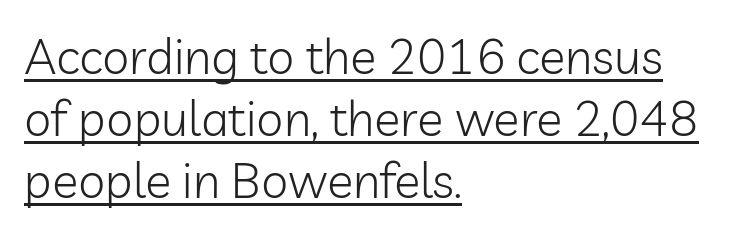
Q: Is the text bold? A: No.
Q: Is the text italic (slanted)? A: No, it is upright.
Q: Is the typeface a serif or a sans-serif typeface? A: Sans-serif.
Q: Is the text underlined? A: Yes.
Q: How is the paragraph aligned? A: Left-aligned.
Q: Is the spacing between letters normal or unusually wide? A: Normal.
Q: Is the spacing between lines tight, normal or loose? A: Normal.
Q: Width (condensed, normal, or wide)? A: Normal.
Q: Stroke contrast? A: Low.
Q: x-height? A: Medium.
Q: Monospaced? A: No.
